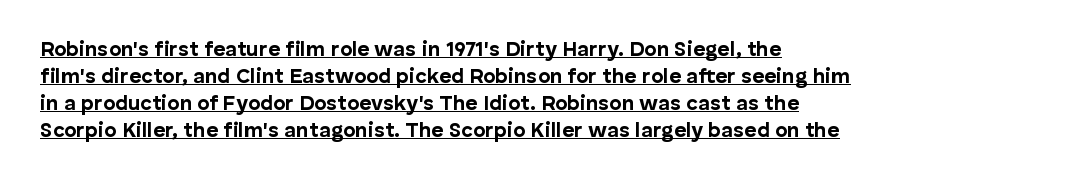
{"italic": "no", "bold": "yes", "underline": "yes", "align": "left", "line_spacing": "normal", "line_spacing_ratio": 1.28, "letter_spacing": "normal", "letter_spacing_em": 0.0, "glyph_px": 21}
